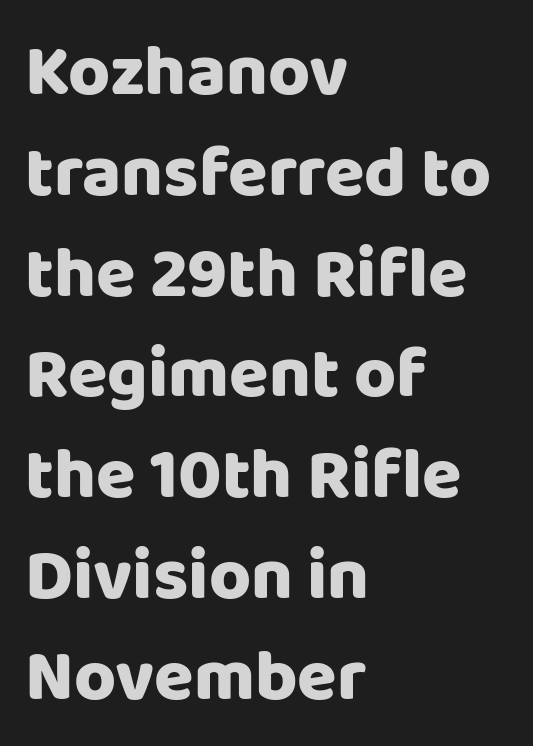
{"serif": "no", "italic": "no", "width": "normal", "stroke_contrast": "low", "x_height": "large", "monospaced": "no", "underline": "no", "align": "left", "line_spacing": "normal", "line_spacing_ratio": 1.4, "letter_spacing": "normal", "letter_spacing_em": 0.0, "glyph_px": 72}
